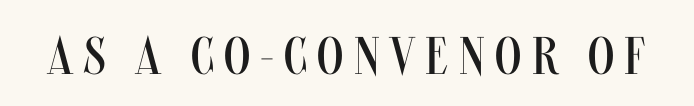
{"serif": "no", "italic": "no", "bold": "no", "weight": "regular", "width": "condensed", "stroke_contrast": "medium", "x_height": "large", "monospaced": "no", "underline": "no", "letter_spacing": "wide", "letter_spacing_em": 0.2, "glyph_px": 53}
